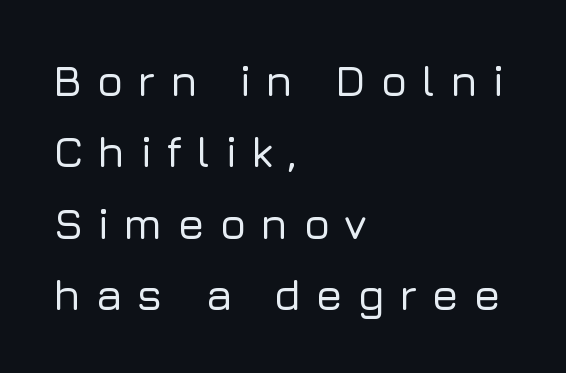
Q: Is the text italic (slanted)? A: No, it is upright.
Q: Is the typeface a serif or a sans-serif typeface? A: Sans-serif.
Q: Is the text underlined? A: No.
Q: How is the paragraph aligned? A: Left-aligned.
Q: Is the spacing between letters normal or unusually wide? A: Unusually wide.
Q: Is the spacing between lines tight, normal or loose? A: Normal.
Q: Width (condensed, normal, or wide)? A: Normal.
Q: Stroke contrast? A: Low.
Q: x-height? A: Medium.
Q: Monospaced? A: No.
